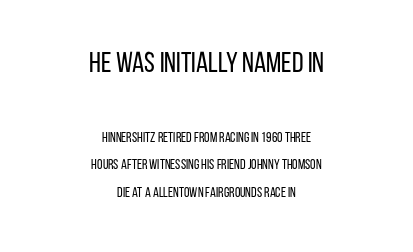
A roman cut, with each character standing at attention. Compared with typical paragraphs, the rows here are farther apart. Neither beginnings nor endings align; midpoints do. On a weight scale, this lands at 450 or below.
